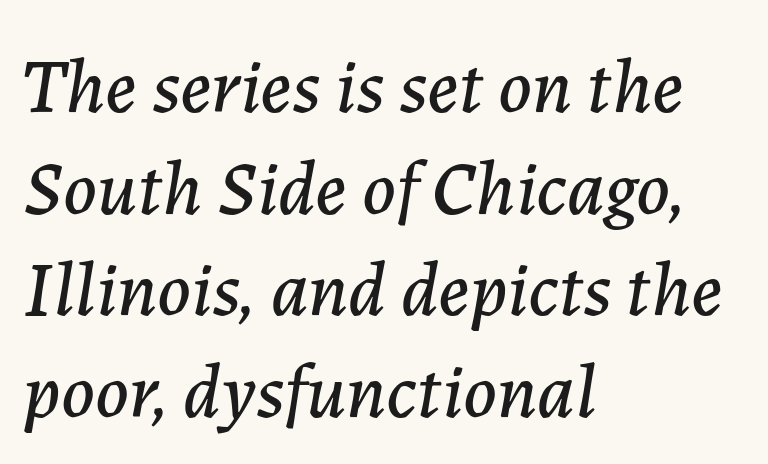
{"italic": "yes", "lean": "right", "slant_degrees": 7, "width": "normal", "stroke_contrast": "low", "x_height": "medium", "monospaced": "no", "underline": "no", "align": "left", "line_spacing": "normal", "line_spacing_ratio": 1.32, "letter_spacing": "normal", "letter_spacing_em": 0.0, "glyph_px": 77}
